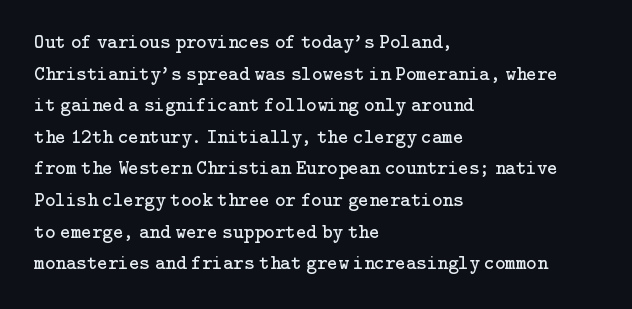
{"italic": "no", "bold": "no", "underline": "no", "align": "left", "line_spacing": "normal", "line_spacing_ratio": 1.58, "letter_spacing": "normal", "letter_spacing_em": 0.0, "glyph_px": 20}
